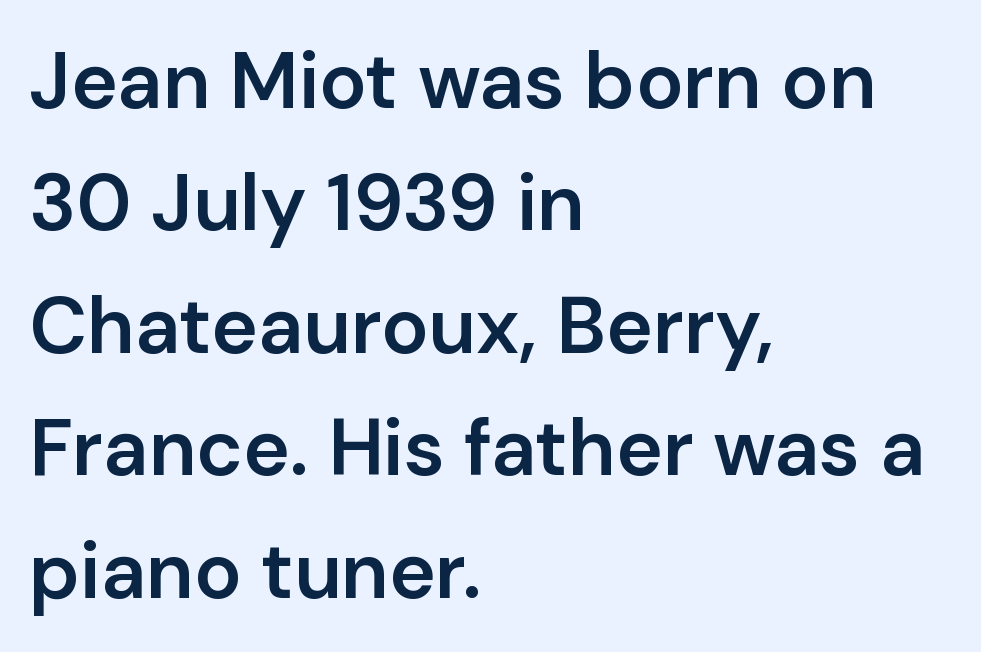
The image shows 79 px semibold sans-serif type, upright; set left-aligned, normal line spacing (1.55x), normal letter spacing, not underlined; low stroke contrast and a medium x-height.
